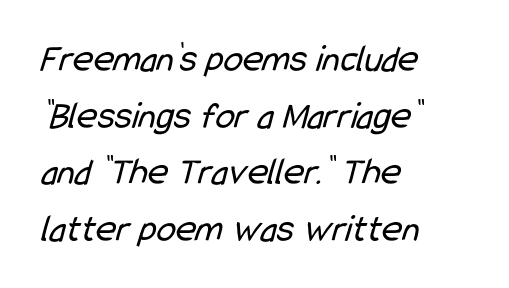
Q: Is the text bold? A: No.
Q: Is the typeface a serif or a sans-serif typeface? A: Sans-serif.
Q: Is the text underlined? A: No.
Q: How is the paragraph aligned? A: Left-aligned.
Q: Is the spacing between letters normal or unusually wide? A: Normal.
Q: Is the spacing between lines tight, normal or loose? A: Normal.
Q: Width (condensed, normal, or wide)? A: Condensed.
Q: Stroke contrast? A: Low.
Q: x-height? A: Medium.
Q: Monospaced? A: No.
